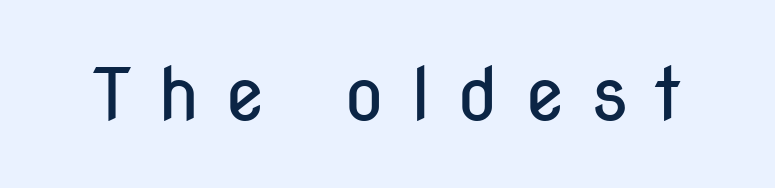
Q: Is the text bold? A: No.
Q: Is the text italic (slanted)? A: No, it is upright.
Q: Is the typeface a serif or a sans-serif typeface? A: Sans-serif.
Q: Is the text underlined? A: No.
Q: Is the spacing between letters normal or unusually wide? A: Unusually wide.
Q: Width (condensed, normal, or wide)? A: Condensed.
Q: Stroke contrast? A: Low.
Q: x-height? A: Medium.
Q: Monospaced? A: No.
